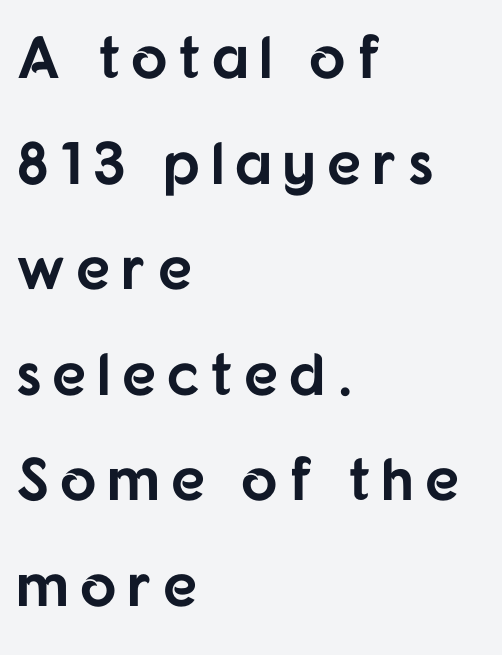
The image shows 60 px bold sans-serif type, upright; set left-aligned, line spacing 1.76x, not underlined; low stroke contrast and a medium x-height.
